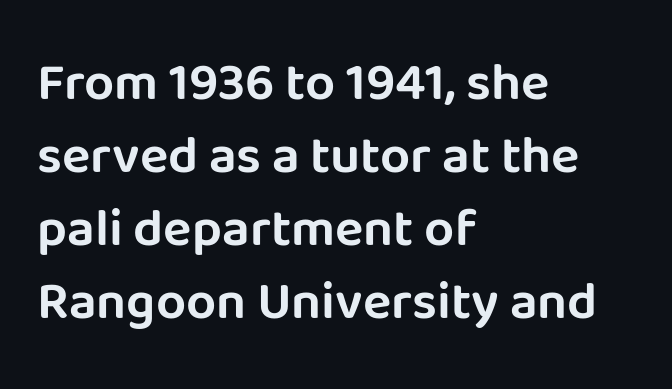
Notice how descenders clear the ascenders below comfortably — that's standard leading. Is the block centered? No — it sits flush against the left margin. To sum up the face: it is a sans, with no serifs. Spacing between characters is what you'd get straight out of the box. The lettering holds an erect, upright posture throughout.
